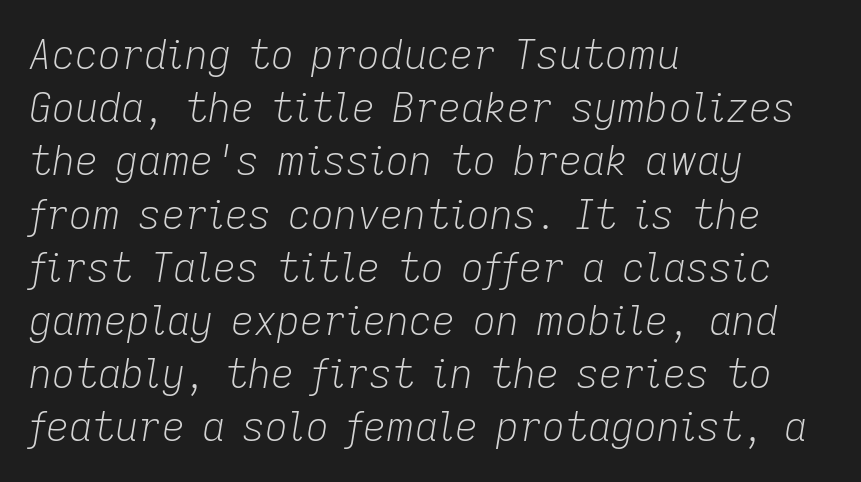
The image shows 40 px light type, italic (leaning right); set left-aligned, normal line spacing (1.33x), normal letter spacing, not underlined; low stroke contrast and a medium x-height.
